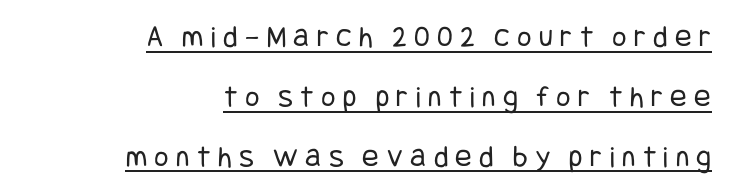
Q: Is the text bold? A: No.
Q: Is the text italic (slanted)? A: No, it is upright.
Q: Is the typeface a serif or a sans-serif typeface? A: Sans-serif.
Q: Is the text underlined? A: Yes.
Q: How is the paragraph aligned? A: Right-aligned.
Q: Is the spacing between letters normal or unusually wide? A: Unusually wide.
Q: Is the spacing between lines tight, normal or loose? A: Loose.
Q: Width (condensed, normal, or wide)? A: Condensed.
Q: Stroke contrast? A: Low.
Q: x-height? A: Large.
